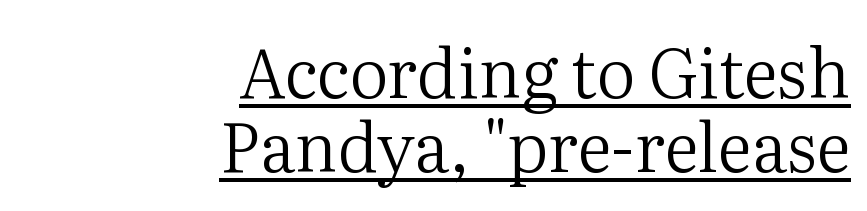
Standard letterfit; no display-style spreading of the glyphs. Like a heading marked for emphasis, these lines bear an underscore. The characters display serif detailing at their extremities. Each letter keeps its own natural width here, so spacing adapts to shape.
